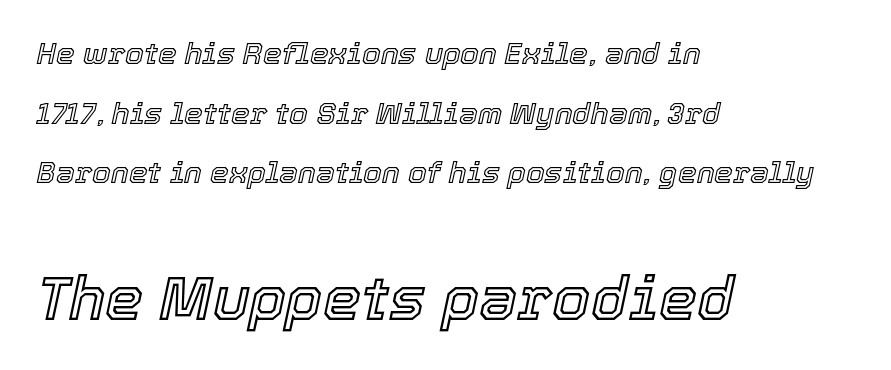
The image shows 61 px text type, italic (leaning right); set left-aligned, loose line spacing (1.99x), normal letter spacing, not underlined; the second (bottom) block is 2.03x larger; a medium x-height.
